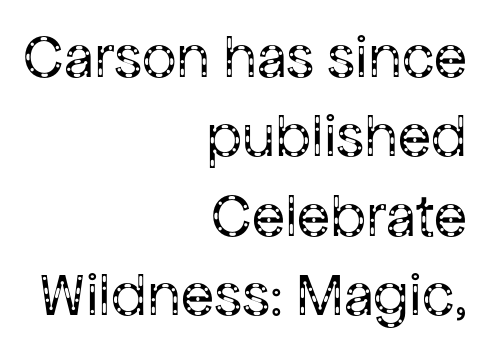
Q: Is the text bold? A: No.
Q: Is the text italic (slanted)? A: No, it is upright.
Q: Is the typeface a serif or a sans-serif typeface? A: Sans-serif.
Q: Is the text underlined? A: No.
Q: How is the paragraph aligned? A: Right-aligned.
Q: Is the spacing between letters normal or unusually wide? A: Normal.
Q: Is the spacing between lines tight, normal or loose? A: Normal.
Q: Width (condensed, normal, or wide)? A: Normal.
Q: Stroke contrast? A: Low.
Q: x-height? A: Medium.
Q: Monospaced? A: No.
